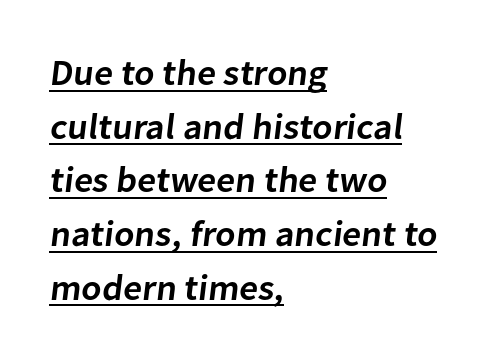
Compared with undecorated copy, this sample adds a rule below the words. The typeface chosen for these lines omits serifs. Short note: letters normally spaced. Students, this is semibold: more ink than regular, less than bold. A typesetter would call this proportional, since set widths differ per character.
